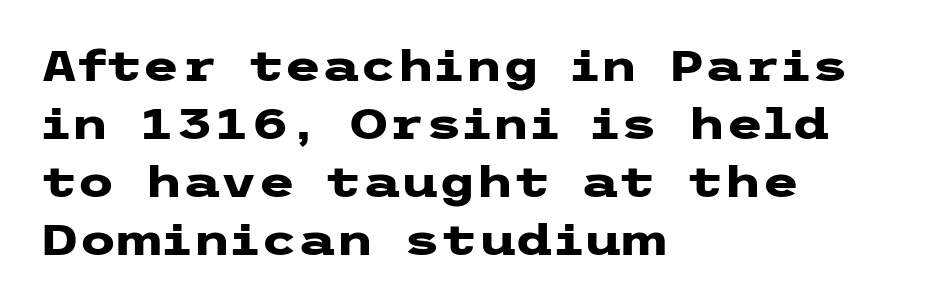
Q: Is the text bold? A: Yes.
Q: Is the text italic (slanted)? A: No, it is upright.
Q: Is the typeface a serif or a sans-serif typeface? A: Sans-serif.
Q: Is the text underlined? A: No.
Q: How is the paragraph aligned? A: Left-aligned.
Q: Is the spacing between letters normal or unusually wide? A: Normal.
Q: Is the spacing between lines tight, normal or loose? A: Normal.
Q: Width (condensed, normal, or wide)? A: Wide.
Q: Stroke contrast? A: Low.
Q: x-height? A: Medium.
